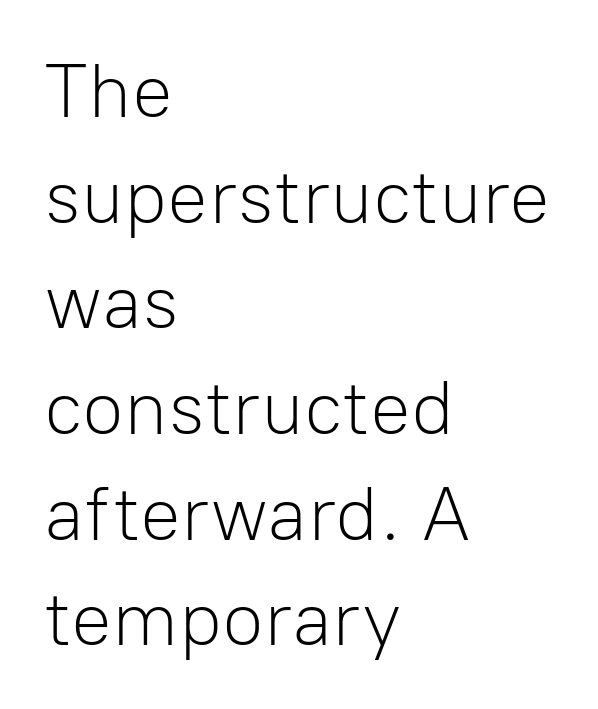
{"serif": "no", "italic": "no", "bold": "no", "weight": "light", "width": "normal", "stroke_contrast": "low", "x_height": "medium", "monospaced": "no", "underline": "no", "align": "left", "line_spacing": "normal", "line_spacing_ratio": 1.39, "letter_spacing": "normal", "letter_spacing_em": 0.0, "glyph_px": 76}
